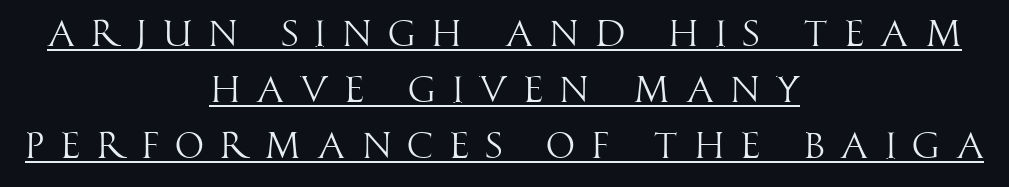
A typesetter would call this proportional, since set widths differ per character. The rendering positions every line midway between the sides. Look at the tracking — it's clearly loosened, letters drifting apart. This rendering features underlined lettering. The letterforms sit at book weight or below. No italicization has been applied; the sample stays upright.
